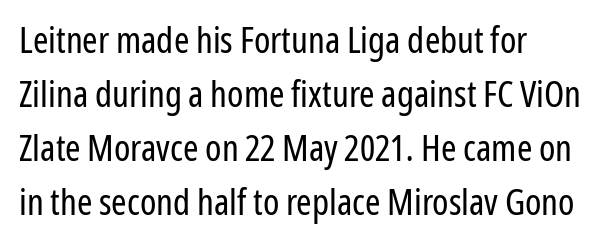
Q: Is the text bold? A: No.
Q: Is the text italic (slanted)? A: No, it is upright.
Q: Is the typeface a serif or a sans-serif typeface? A: Sans-serif.
Q: Is the text underlined? A: No.
Q: How is the paragraph aligned? A: Left-aligned.
Q: Is the spacing between letters normal or unusually wide? A: Normal.
Q: Is the spacing between lines tight, normal or loose? A: Normal.
Q: Width (condensed, normal, or wide)? A: Condensed.
Q: Stroke contrast? A: Low.
Q: x-height? A: Medium.
Q: Monospaced? A: No.
